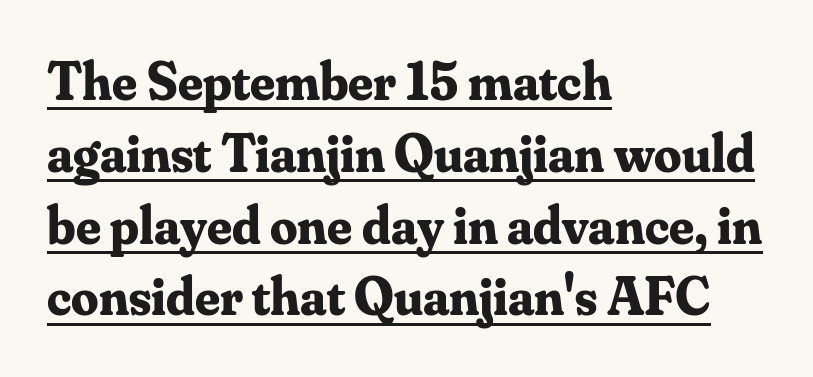
Q: Is the text bold? A: Yes.
Q: Is the text italic (slanted)? A: No, it is upright.
Q: Is the typeface a serif or a sans-serif typeface? A: Serif.
Q: Is the text underlined? A: Yes.
Q: How is the paragraph aligned? A: Left-aligned.
Q: Is the spacing between letters normal or unusually wide? A: Normal.
Q: Is the spacing between lines tight, normal or loose? A: Normal.
Q: Width (condensed, normal, or wide)? A: Normal.
Q: Stroke contrast? A: Medium.
Q: x-height? A: Small.
Q: Monospaced? A: No.
